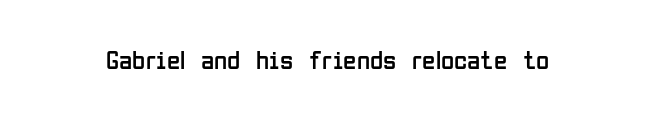
Has an underline been added? It has not. The type is set solid horizontally, with unmodified tracking. The characters are drawn with everyday or finer stroke widths. Every character sits straight up, as roman type does.
